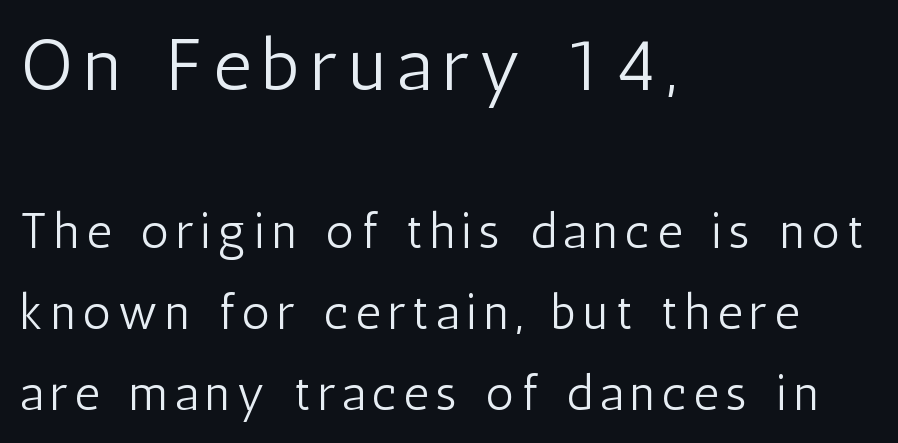
The image shows 74 px light, condensed sans-serif type, upright; set left-aligned, normal line spacing (1.65x), not underlined; the first (top) block is 1.51x larger; low stroke contrast and a medium x-height.
